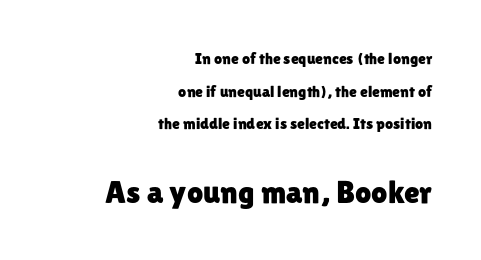
Q: Is the text italic (slanted)? A: No, it is upright.
Q: Is the typeface a serif or a sans-serif typeface? A: Sans-serif.
Q: Is the text underlined? A: No.
Q: How is the paragraph aligned? A: Right-aligned.
Q: Is the spacing between letters normal or unusually wide? A: Normal.
Q: Is the spacing between lines tight, normal or loose? A: Loose.
Q: Which block of text is set in a larger size, the first (top) or the second (bottom)? A: The second (bottom) one.
Q: Width (condensed, normal, or wide)? A: Normal.
Q: Stroke contrast? A: Low.
Q: x-height? A: Medium.
Q: Monospaced? A: No.
